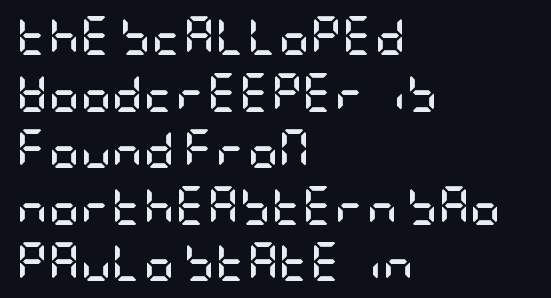
{"serif": "no", "italic": "no", "bold": "yes", "weight": "semibold", "width": "condensed", "stroke_contrast": "low", "x_height": "large", "underline": "no", "align": "left", "line_spacing": "normal", "line_spacing_ratio": 1.45, "letter_spacing": "normal", "letter_spacing_em": 0.0, "glyph_px": 39}
